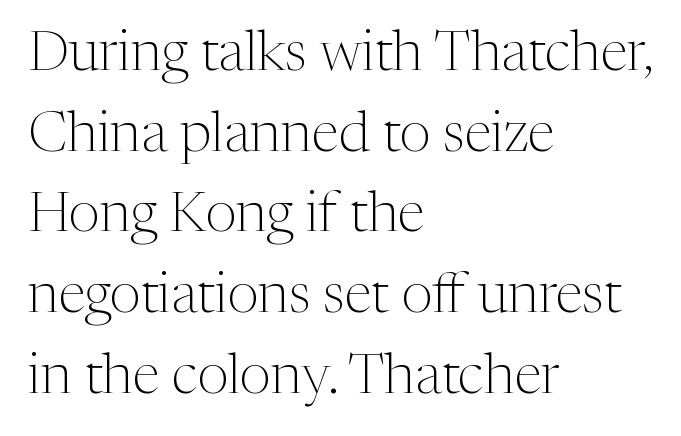
Descenders are the only things crossing below the line. Tracking value appears to be zero — textbook default spacing. Rows of type keep a routine distance in the vertical direction. This is not heavy type; no bold has been used. I'd call this a serif setting — the letters wear small feet.
